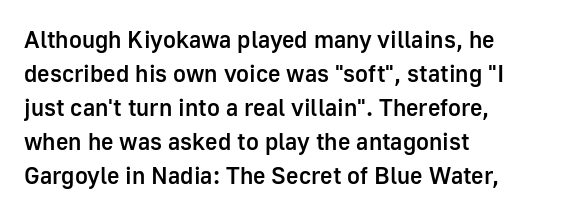
{"italic": "no", "bold": "semi", "underline": "no", "align": "left", "line_spacing": "normal", "line_spacing_ratio": 1.42, "letter_spacing": "normal", "letter_spacing_em": 0.0, "glyph_px": 24}
